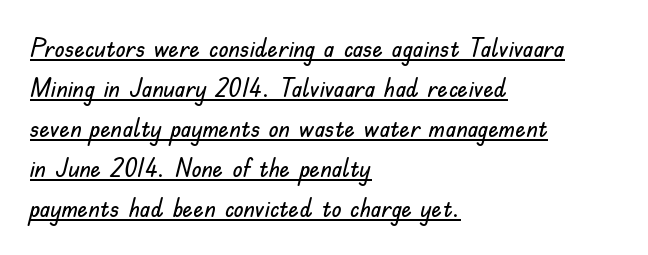
{"underline": "yes", "align": "left", "line_spacing": "normal", "line_spacing_ratio": 1.54, "letter_spacing": "normal", "letter_spacing_em": 0.0, "glyph_px": 26}
